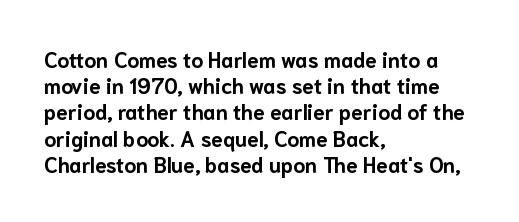
Does the weight exceed regular? Yes, all the way to bold. A typesetter would mark this as roman, not italic. The glyphs are unaccompanied by any horizontal stroke below them. Interline gaps are of average width in this sample. The horizontal fit of the characters is conventional and even.
